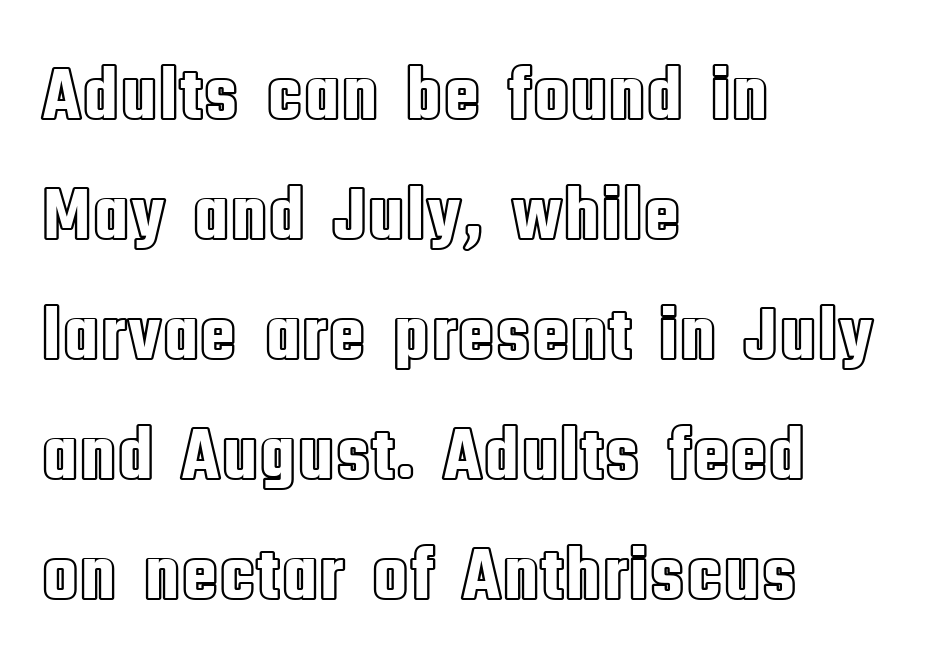
{"italic": "no", "width": "condensed", "x_height": "large", "monospaced": "no", "underline": "no", "align": "left", "line_spacing": "normal", "line_spacing_ratio": 1.56, "letter_spacing": "normal", "letter_spacing_em": 0.0, "glyph_px": 77}
